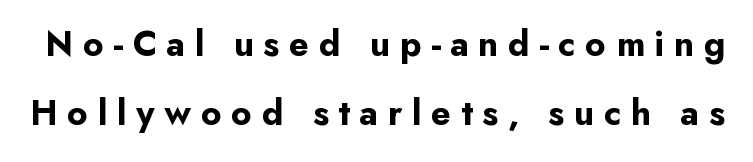
{"serif": "no", "italic": "no", "bold": "yes", "weight": "bold", "width": "normal", "stroke_contrast": "low", "x_height": "small", "monospaced": "no", "underline": "no", "line_spacing": "loose", "line_spacing_ratio": 1.91, "letter_spacing": "wide", "letter_spacing_em": 0.27, "glyph_px": 36}
